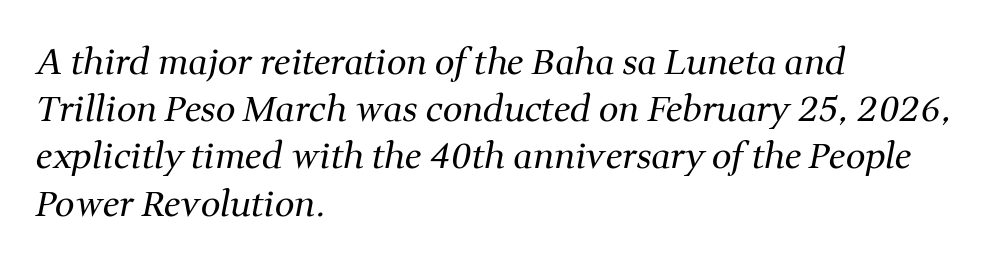
The space beneath each line is pristine and unruled. The face used here is proportionally spaced, like ordinary book or web type. A typesetter would call this zero additional tracking. The lettering tilts uniformly, giving the passage an italic look. The passage shown stacks its lines at a standard gap. The lines in this sample share a left origin and differ only in where they stop.
